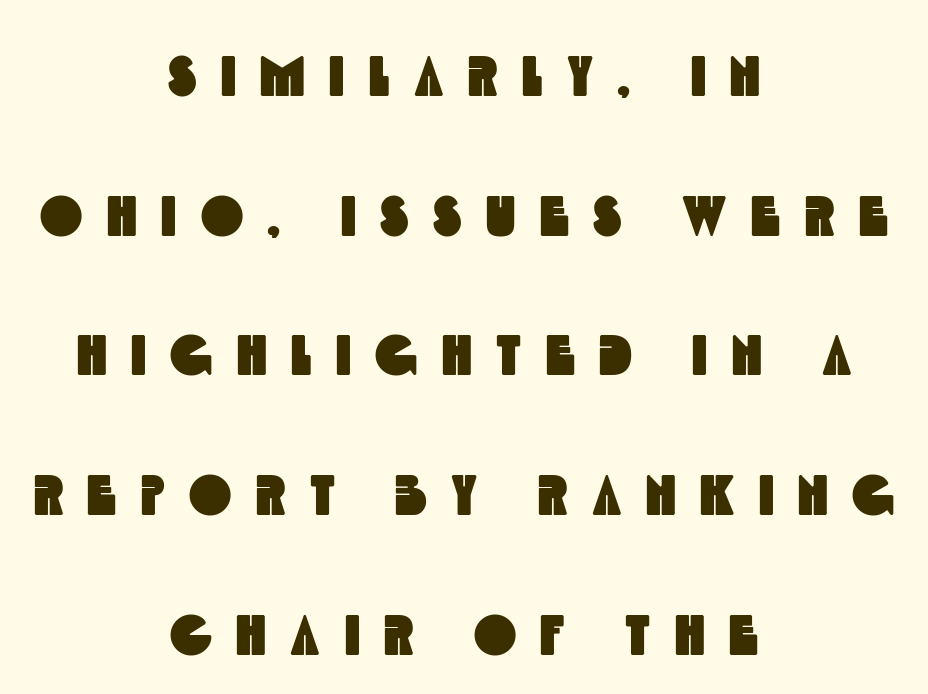
Q: Is the typeface a serif or a sans-serif typeface? A: Sans-serif.
Q: Is the text underlined? A: No.
Q: How is the paragraph aligned? A: Centered.
Q: Is the spacing between letters normal or unusually wide? A: Unusually wide.
Q: Is the spacing between lines tight, normal or loose? A: Loose.
Q: Width (condensed, normal, or wide)? A: Condensed.
Q: x-height? A: Large.
Q: Monospaced? A: No.
